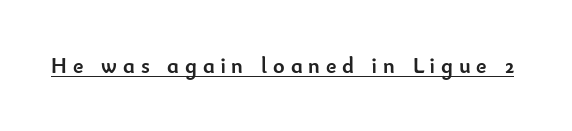
Q: Is the text bold? A: Yes.
Q: Is the text italic (slanted)? A: No, it is upright.
Q: Is the text underlined? A: Yes.
Q: Is the spacing between letters normal or unusually wide? A: Unusually wide.
